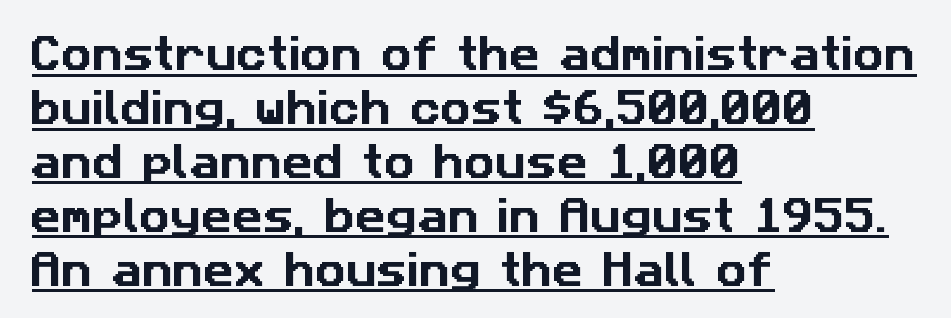
The image shows 38 px sans-serif type; set left-aligned, normal line spacing (1.42x), normal letter spacing, underlined; low stroke contrast and a medium x-height.
